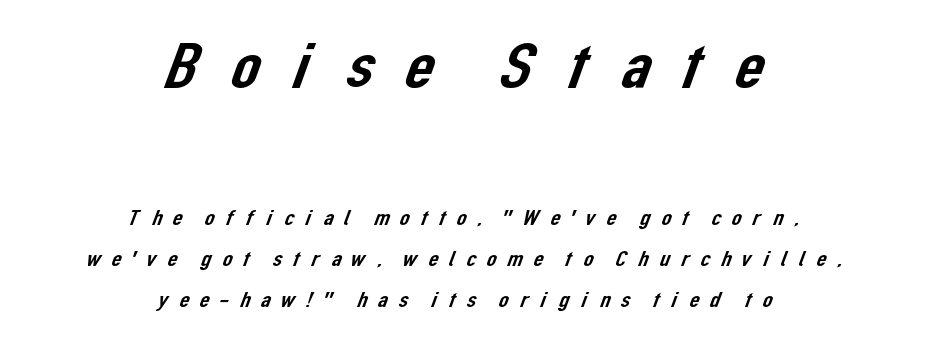
Character size in the leading block exceeds that of the trailing block. A centered setting, common on invitations and titles, is used for this passage. The face used here is proportionally spaced, like ordinary book or web type. The gap between lines stays unmarked. Someone cranked the tracking dial way up on this one. The face used here is a sans, in the tradition of grotesques and geometrics.
